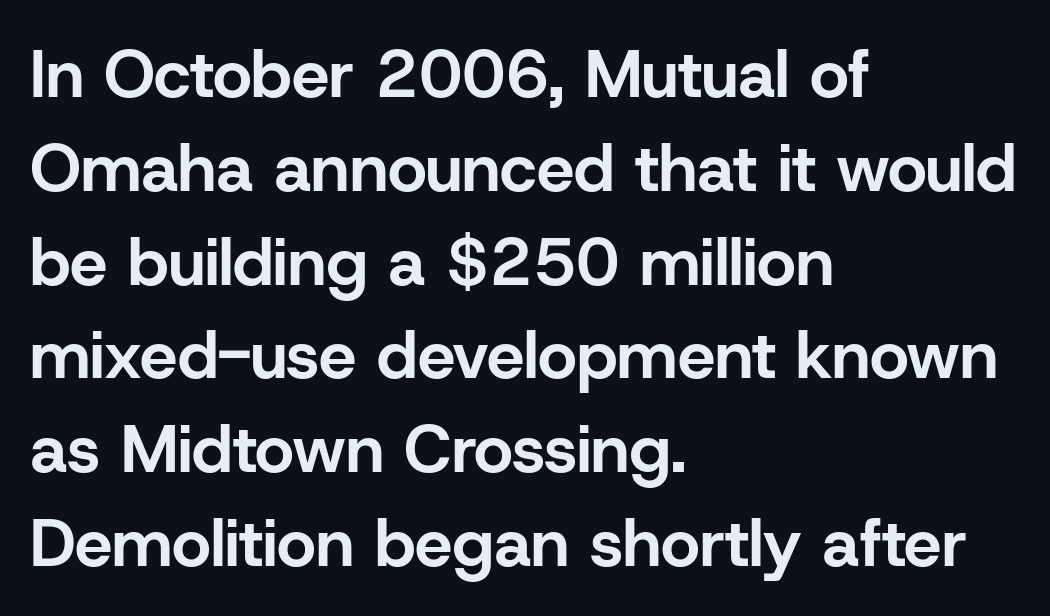
{"serif": "no", "italic": "no", "bold": "yes", "weight": "bold", "width": "normal", "stroke_contrast": "low", "x_height": "medium", "monospaced": "no", "underline": "no", "align": "left", "line_spacing": "normal", "line_spacing_ratio": 1.4, "letter_spacing": "normal", "letter_spacing_em": 0.0, "glyph_px": 67}
